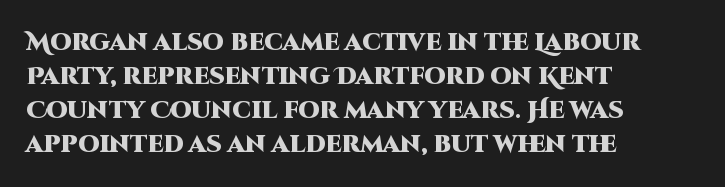
{"italic": "no", "bold": "yes", "underline": "no", "align": "left", "line_spacing": "normal", "line_spacing_ratio": 1.41, "letter_spacing": "normal", "letter_spacing_em": 0.0, "glyph_px": 24}
